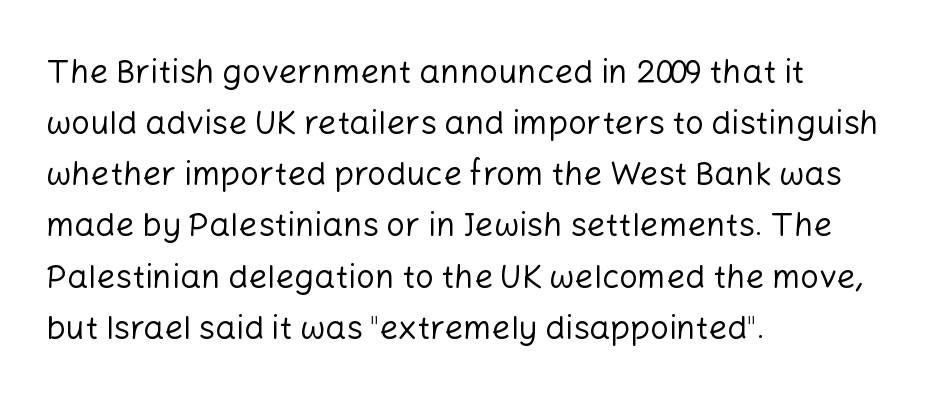
Q: Is the text bold? A: No.
Q: Is the text italic (slanted)? A: No, it is upright.
Q: Is the typeface a serif or a sans-serif typeface? A: Sans-serif.
Q: Is the text underlined? A: No.
Q: How is the paragraph aligned? A: Left-aligned.
Q: Is the spacing between letters normal or unusually wide? A: Normal.
Q: Is the spacing between lines tight, normal or loose? A: Normal.
Q: Width (condensed, normal, or wide)? A: Normal.
Q: Stroke contrast? A: Low.
Q: x-height? A: Medium.
Q: Monospaced? A: No.
